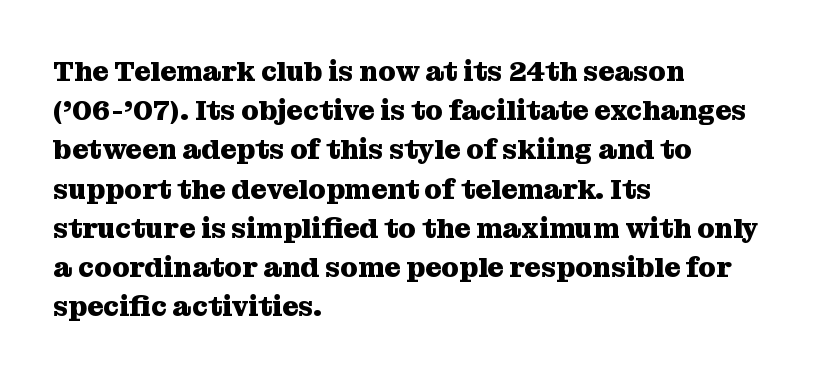
Is the block centered? No — it sits flush against the left margin. The font is running at its bold setting. The passage shown is not underscored anywhere. Caption: standard tracking, unaltered. Are there feet on the stems? There are — it's a serif. The typography opts for an upright posture over an oblique one.
